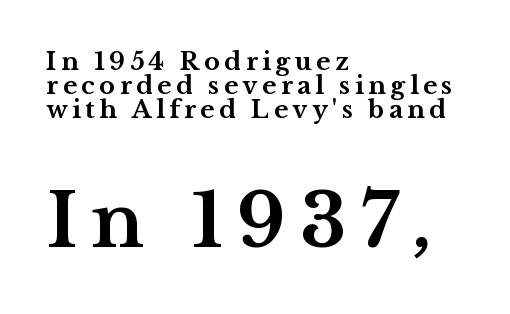
Serifs: yes, visible at the terminals of the letterforms. Rendered with straight, roman letterforms. In this sample the second text group is rendered at the bigger scale. Letters rest on an invisible, unmarked baseline. If you drew a ruler down the left edge, every line would touch it.
